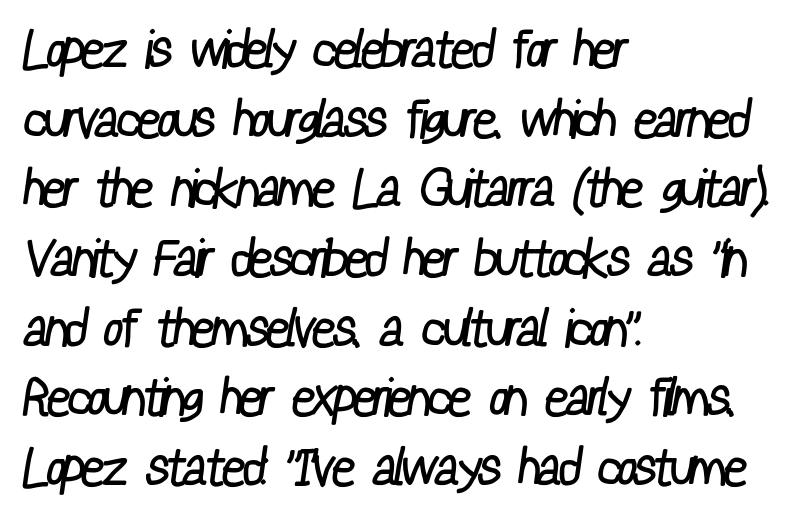
{"serif": "no", "bold": "no", "weight": "regular", "width": "condensed", "stroke_contrast": "low", "x_height": "medium", "monospaced": "no", "underline": "no", "align": "left", "line_spacing": "normal", "line_spacing_ratio": 1.34, "letter_spacing": "normal", "letter_spacing_em": 0.0, "glyph_px": 52}
